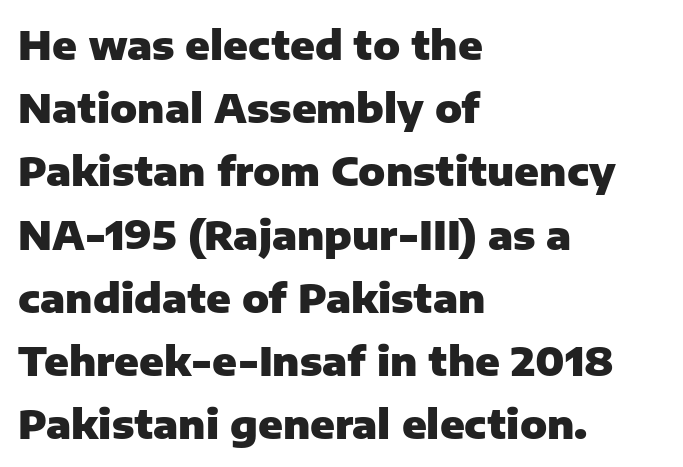
{"serif": "no", "italic": "no", "bold": "yes", "weight": "heavy", "width": "normal", "stroke_contrast": "low", "x_height": "medium", "monospaced": "no", "underline": "no", "align": "left", "line_spacing": "normal", "line_spacing_ratio": 1.58, "letter_spacing": "normal", "letter_spacing_em": 0.0, "glyph_px": 40}
